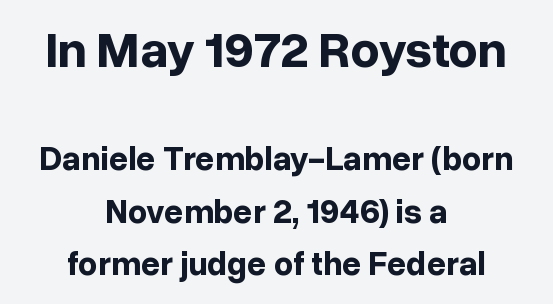
Q: Is the text bold? A: Yes.
Q: Is the text italic (slanted)? A: No, it is upright.
Q: Is the typeface a serif or a sans-serif typeface? A: Sans-serif.
Q: Is the text underlined? A: No.
Q: How is the paragraph aligned? A: Centered.
Q: Is the spacing between letters normal or unusually wide? A: Normal.
Q: Is the spacing between lines tight, normal or loose? A: Normal.
Q: Which block of text is set in a larger size, the first (top) or the second (bottom)? A: The first (top) one.
Q: Width (condensed, normal, or wide)? A: Normal.
Q: Stroke contrast? A: Low.
Q: x-height? A: Medium.
Q: Monospaced? A: No.
